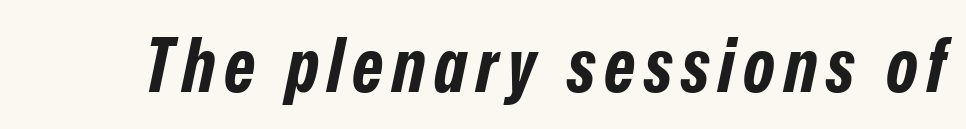
The image shows 75 px bold, condensed type, italic (leaning right); set not underlined; low stroke contrast and a medium x-height.
